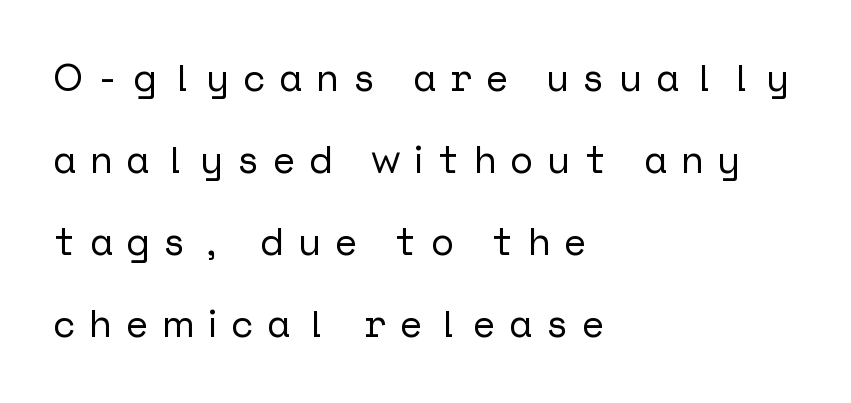
{"serif": "no", "italic": "no", "width": "normal", "stroke_contrast": "low", "x_height": "medium", "underline": "no", "align": "left", "line_spacing": "loose", "line_spacing_ratio": 2.16, "letter_spacing": "wide", "letter_spacing_em": 0.37, "glyph_px": 38}
